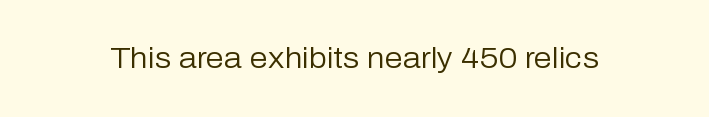
Q: Is the text bold? A: No.
Q: Is the text italic (slanted)? A: No, it is upright.
Q: Is the typeface a serif or a sans-serif typeface? A: Sans-serif.
Q: Is the text underlined? A: No.
Q: Is the spacing between letters normal or unusually wide? A: Normal.
Q: Width (condensed, normal, or wide)? A: Normal.
Q: Stroke contrast? A: Low.
Q: x-height? A: Medium.
Q: Monospaced? A: No.
